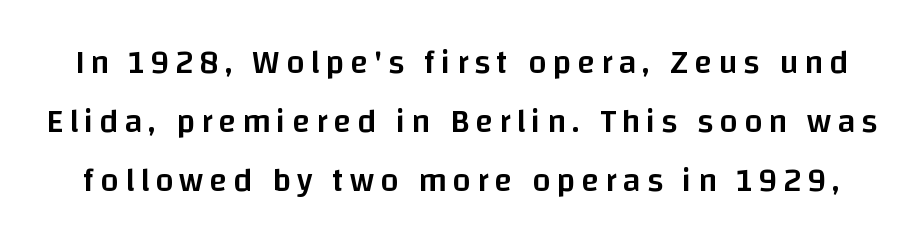
Q: Is the text bold? A: Semi-bold.
Q: Is the text italic (slanted)? A: No, it is upright.
Q: Is the typeface a serif or a sans-serif typeface? A: Sans-serif.
Q: Is the text underlined? A: No.
Q: Width (condensed, normal, or wide)? A: Normal.
Q: Stroke contrast? A: Low.
Q: x-height? A: Large.
Q: Monospaced? A: No.
